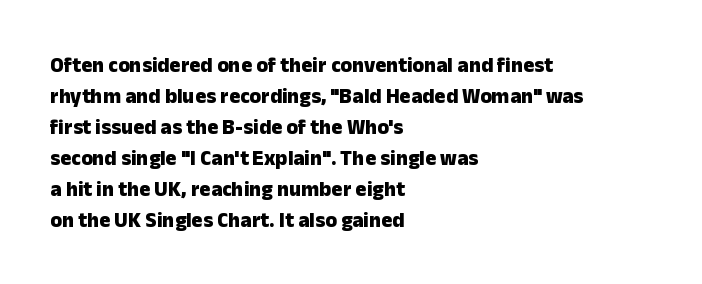
{"italic": "no", "bold": "yes", "underline": "no", "align": "left", "line_spacing": "normal", "line_spacing_ratio": 1.48, "letter_spacing": "normal", "letter_spacing_em": 0.0, "glyph_px": 21}
